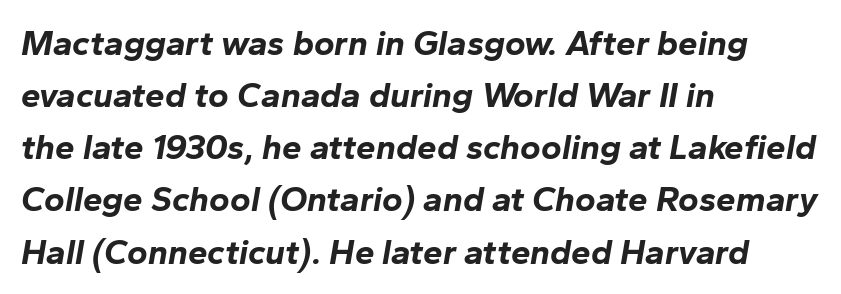
The image shows 35 px bold type, italic (leaning right); set left-aligned, normal line spacing (1.49x), normal letter spacing, not underlined; low stroke contrast and a medium x-height.
